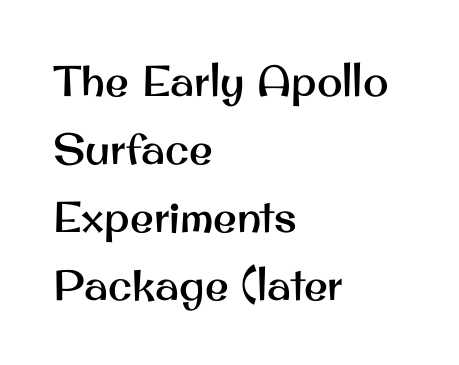
Serifs: no, the terminals of the letterforms are clean. A student would call this left alignment; a typographer would say flush left, rag right. Do the letters lean? They stand straight. Unmarked baselines from the first word to the last. Reading down the column, the eye jumps a familiar distance to each next line.
